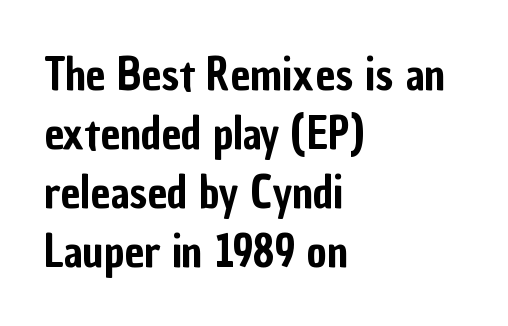
Q: Is the text italic (slanted)? A: No, it is upright.
Q: Is the typeface a serif or a sans-serif typeface? A: Sans-serif.
Q: Is the text underlined? A: No.
Q: How is the paragraph aligned? A: Left-aligned.
Q: Is the spacing between letters normal or unusually wide? A: Normal.
Q: Is the spacing between lines tight, normal or loose? A: Normal.
Q: Width (condensed, normal, or wide)? A: Condensed.
Q: Stroke contrast? A: Low.
Q: x-height? A: Medium.
Q: Monospaced? A: No.
